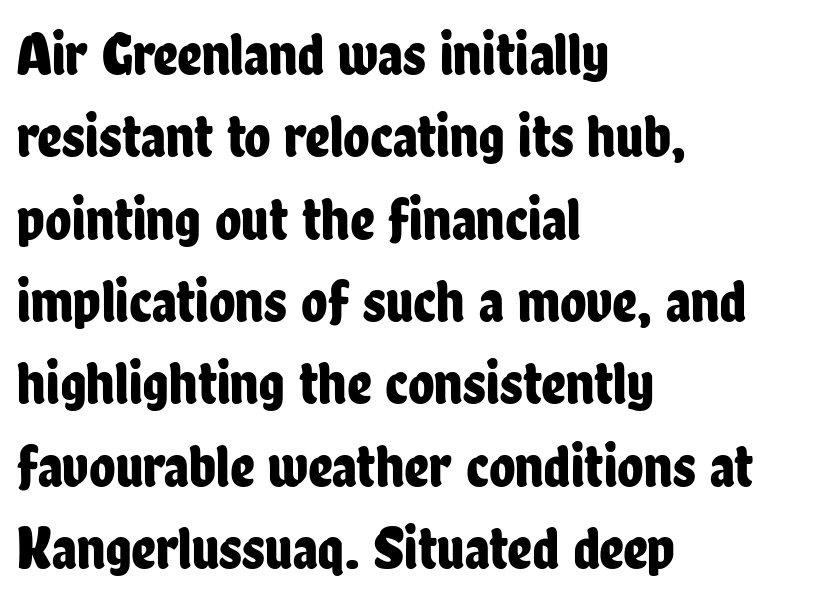
Q: Is the text italic (slanted)? A: No, it is upright.
Q: Is the typeface a serif or a sans-serif typeface? A: Sans-serif.
Q: Is the text underlined? A: No.
Q: How is the paragraph aligned? A: Left-aligned.
Q: Is the spacing between letters normal or unusually wide? A: Normal.
Q: Is the spacing between lines tight, normal or loose? A: Normal.
Q: Width (condensed, normal, or wide)? A: Condensed.
Q: Stroke contrast? A: Low.
Q: x-height? A: Medium.
Q: Monospaced? A: No.
